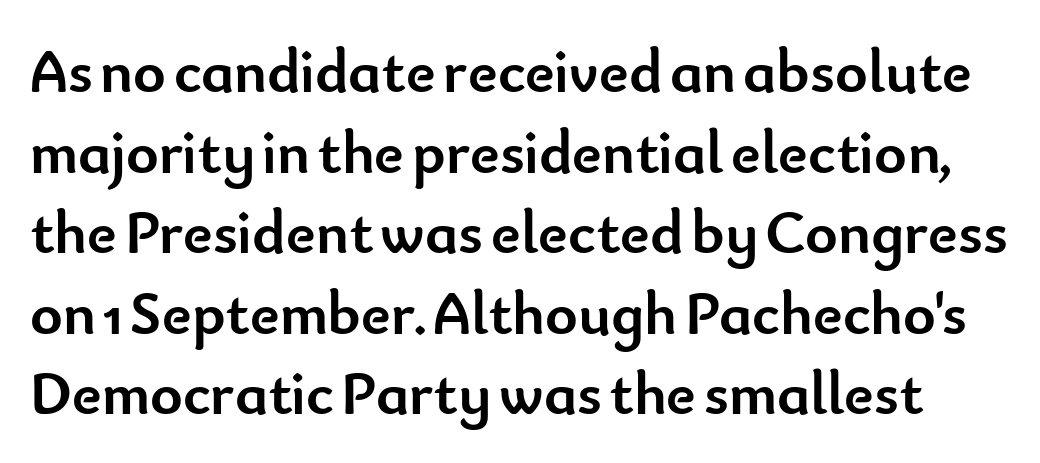
The strip under each line holds only bare page. Think of a printed novel: that variable character pitch is what you see here. The space between consecutive lines is moderate. Plenty of ink on the page — the face is bold. This is roman type, the default non-slanted kind. The horizontal fit of the characters is conventional and even.
